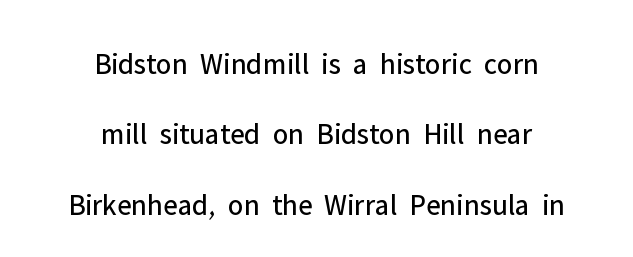
{"serif": "no", "italic": "no", "bold": "no", "weight": "regular", "width": "normal", "stroke_contrast": "low", "x_height": "medium", "monospaced": "no", "underline": "no", "align": "center", "line_spacing": "loose", "line_spacing_ratio": 2.35, "letter_spacing": "normal", "letter_spacing_em": 0.0, "glyph_px": 30}
